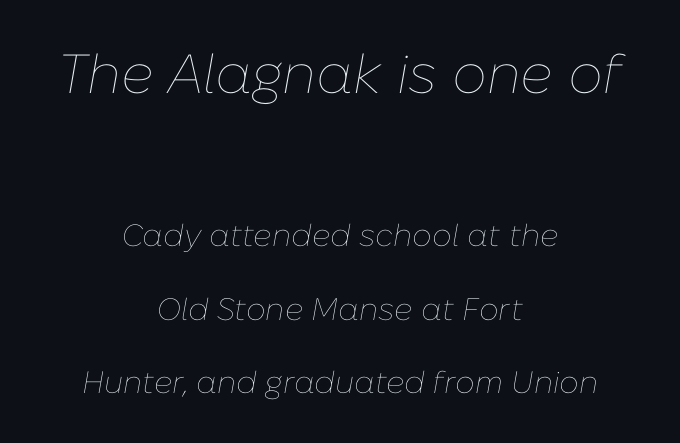
{"italic": "yes", "lean": "right", "slant_degrees": 10, "bold": "no", "weight": "thin", "width": "normal", "stroke_contrast": "low", "x_height": "medium", "monospaced": "no", "underline": "no", "align": "center", "line_spacing": "loose", "line_spacing_ratio": 2.38, "letter_spacing": "normal", "letter_spacing_em": 0.0, "larger_block": "first", "size_ratio": 1.77, "glyph_px": 55}
